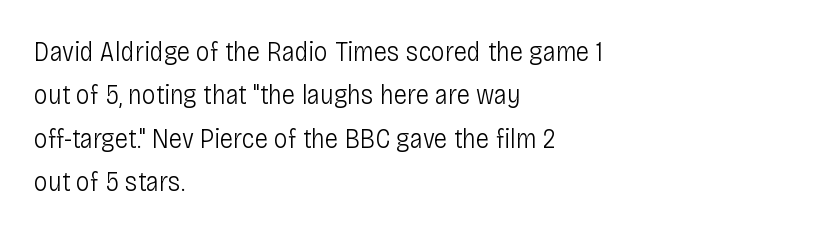
Ordinary non-slanted type is in use. In terms of letterform style, serifs are entirely absent. Heaviness? Minimal to ordinary, like unemphasized prose. This rendering leaves character spacing at its baseline value. This block has exactly the height ordinary leading produces. Typeset ragged right — the left edge is the straight one.
